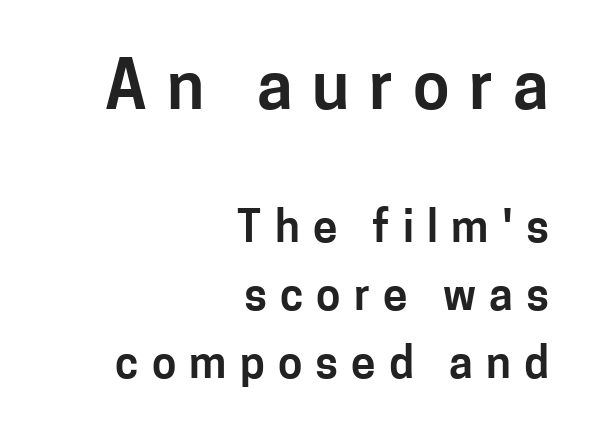
The compositor pushed each line to the right boundary. Short note: letters widely spaced. Regarding serifs, this sample does without them. Evenly set lines give the paragraph a standard silhouette. Each letter keeps its own natural width here, so spacing adapts to shape.
